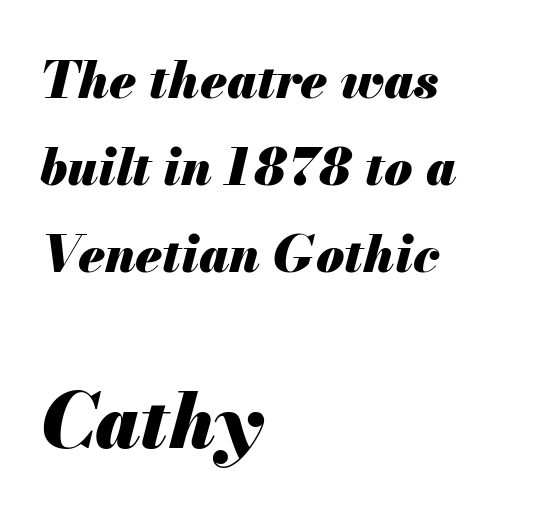
Does the bottom block carry the larger type? Yes, it does. Leftover space on each line is placed entirely after the last word. Check under the words: just untouched page. Proportional: the letters do not fall into vertical columns.
